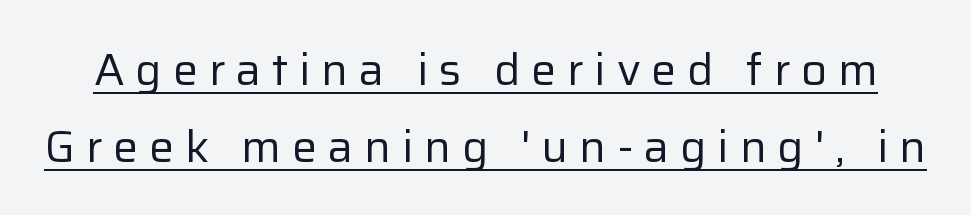
Loose tracking; the words dissolve into strings of separated letters. A sans-serif font was chosen for this passage. The type sits square on the baseline with zero lean. Honestly, the underline is the first thing you notice here.
